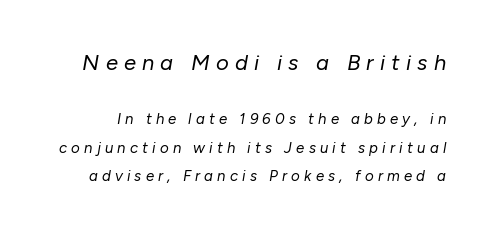
In terms of posture, this sample is oblique. The passage shown is not bold in any degree. You get the large type first, then a drop to smaller type. Beneath every word, the page is bare.
